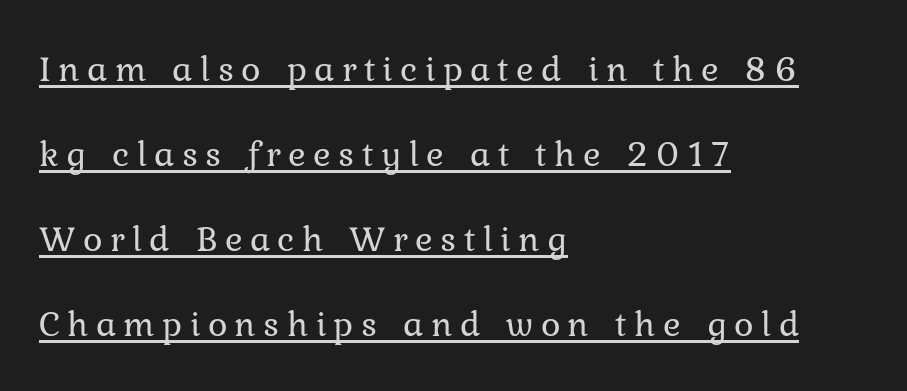
The image shows 37 px regular-weight type, upright; set left-aligned, loose line spacing (2.3x), unusually wide letter spacing (+0.2 em), underlined; low stroke contrast and a medium x-height.
